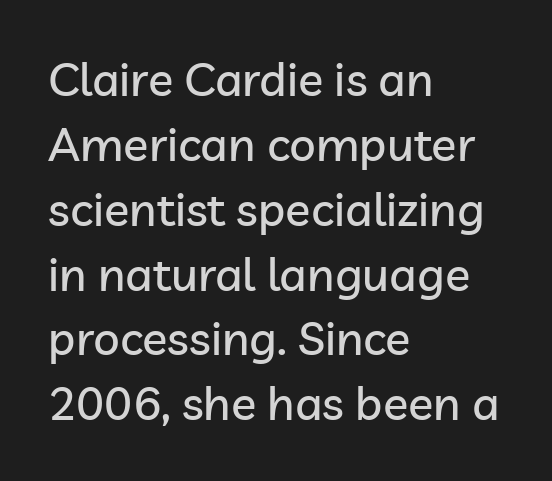
The image shows 47 px sans-serif type, upright; set left-aligned, normal line spacing (1.38x), normal letter spacing, not underlined; low stroke contrast and a medium x-height.
